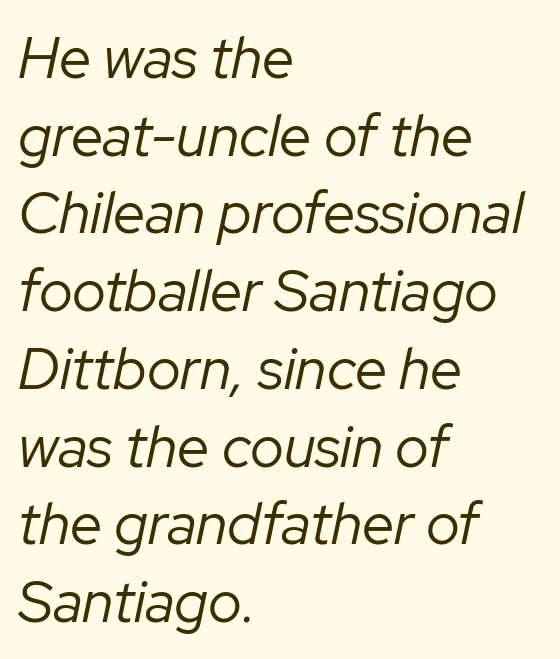
{"italic": "yes", "lean": "right", "slant_degrees": 12, "bold": "no", "weight": "regular", "width": "normal", "stroke_contrast": "low", "x_height": "medium", "monospaced": "no", "underline": "no", "align": "left", "line_spacing": "normal", "line_spacing_ratio": 1.34, "letter_spacing": "normal", "letter_spacing_em": 0.0, "glyph_px": 58}
